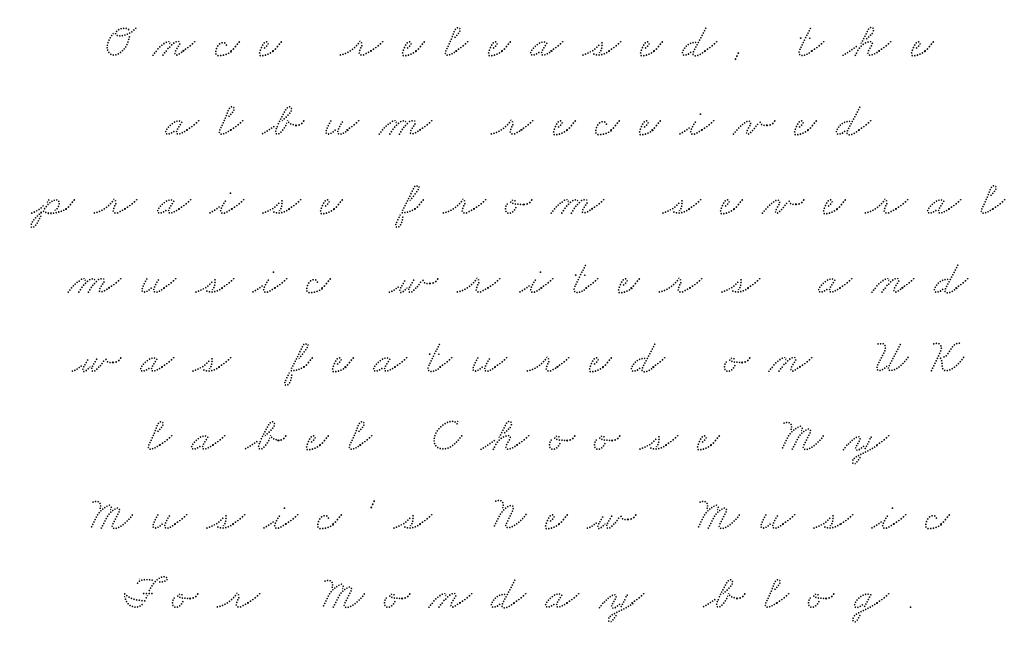
The image shows 49 px wide serif type; set centered, normal line spacing (1.61x), unusually wide letter spacing (+0.4 em), not underlined; medium stroke contrast and a small x-height.
